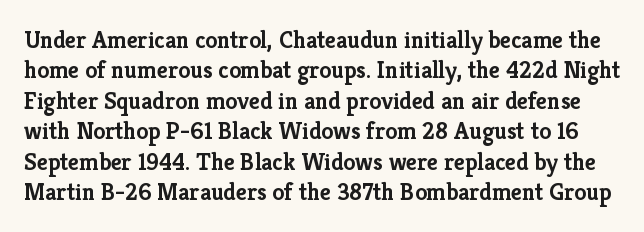
The image shows 24 px bold type, upright; set normal line spacing (1.27x), normal letter spacing, not underlined.
